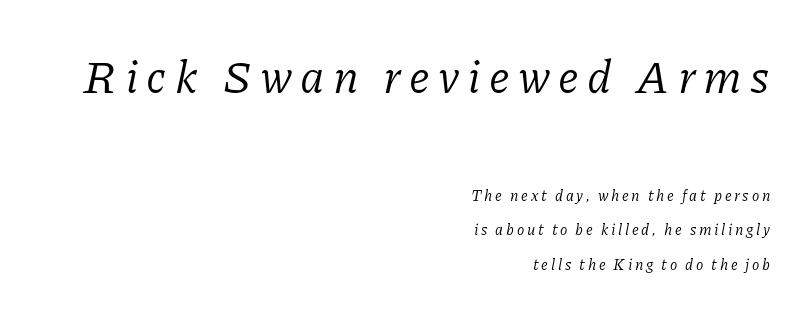
The image shows 46 px regular-weight serif type, italic (leaning right); set right-aligned, loose line spacing (2.3x), not underlined; the first (top) block is 3.07x larger; low stroke contrast and a medium x-height.
